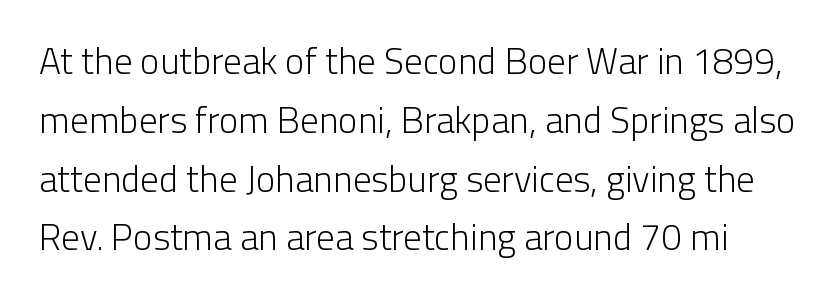
Q: Is the text bold? A: No.
Q: Is the text italic (slanted)? A: No, it is upright.
Q: Is the typeface a serif or a sans-serif typeface? A: Sans-serif.
Q: Is the text underlined? A: No.
Q: Is the spacing between letters normal or unusually wide? A: Normal.
Q: Is the spacing between lines tight, normal or loose? A: Normal.
Q: Width (condensed, normal, or wide)? A: Normal.
Q: Stroke contrast? A: Low.
Q: x-height? A: Medium.
Q: Monospaced? A: No.
